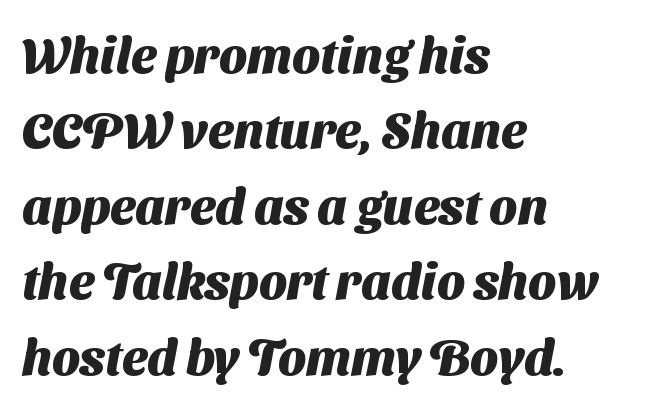
{"serif": "no", "bold": "yes", "weight": "heavy", "width": "normal", "stroke_contrast": "medium", "x_height": "medium", "monospaced": "no", "underline": "no", "align": "left", "line_spacing": "normal", "line_spacing_ratio": 1.51, "letter_spacing": "normal", "letter_spacing_em": 0.0, "glyph_px": 50}
